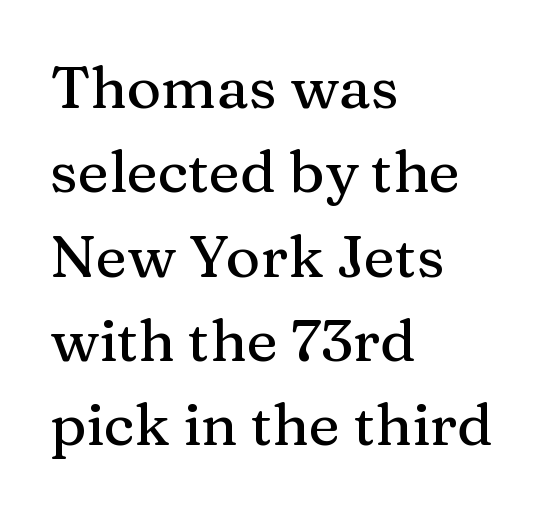
The image shows 59 px serif type, upright; set left-aligned, normal line spacing (1.43x), normal letter spacing, not underlined; medium stroke contrast and a medium x-height.
